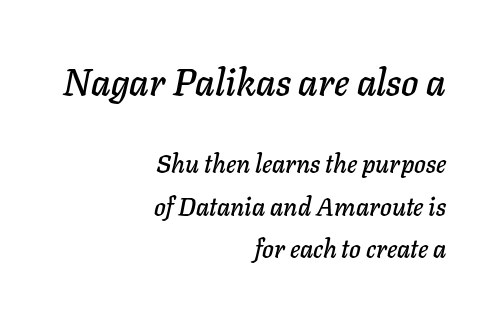
The image shows 37 px text type, italic (leaning right); set right-aligned, normal line spacing (1.7x), normal letter spacing, not underlined; the first (top) block is 1.48x larger; low stroke contrast and a medium x-height.
